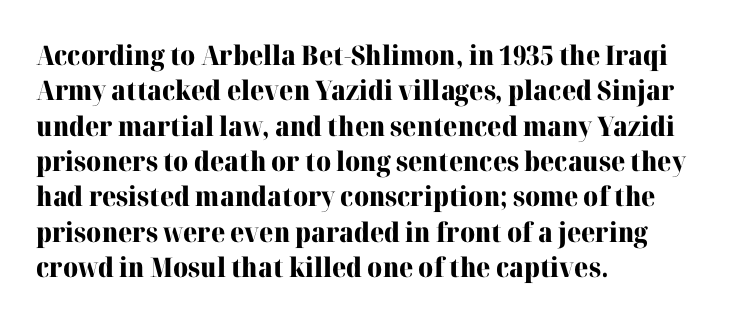
Q: Is the text bold? A: Yes.
Q: Is the text italic (slanted)? A: No, it is upright.
Q: Is the text underlined? A: No.
Q: How is the paragraph aligned? A: Left-aligned.
Q: Is the spacing between letters normal or unusually wide? A: Normal.
Q: Is the spacing between lines tight, normal or loose? A: Normal.
